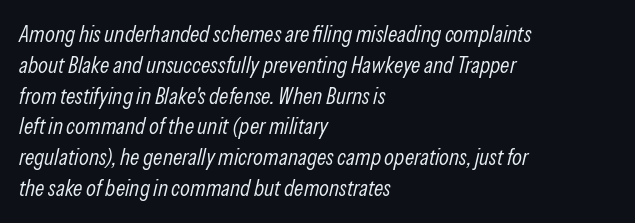
The image shows 23 px text type, italic (leaning right); set left-aligned, normal line spacing (1.34x), normal letter spacing, not underlined.
